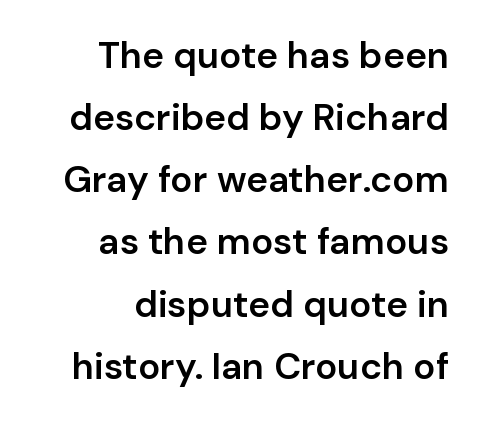
The image shows 37 px semibold sans-serif type, upright; set right-aligned, normal line spacing (1.68x), normal letter spacing, not underlined; low stroke contrast and a medium x-height.
